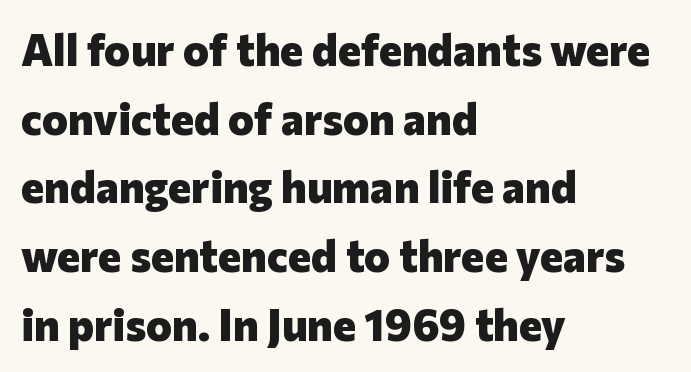
The image shows 44 px heavy sans-serif type, upright; set left-aligned, normal line spacing (1.56x), normal letter spacing, not underlined; low stroke contrast and a medium x-height.
